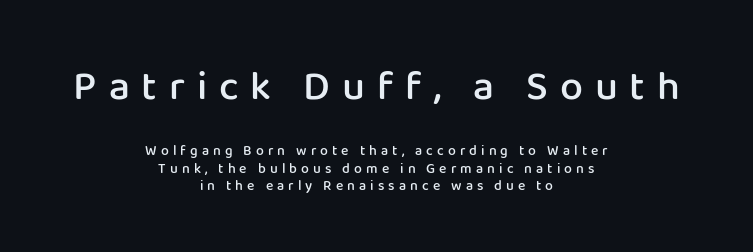
The letterforms stand isolated, each surrounded by extra space. The specimen reads as upright at a glance. A typesetter would label this face a sans. Reading down the block, each line starts at a different indent, mirrored at its end. Large over small — that's the arrangement of the two blocks here. These lines are rendered in a variable-pitch font.
